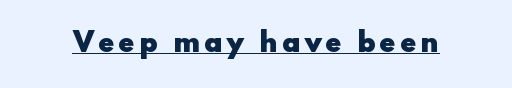
The image shows 26 px bold type, upright; set underlined.
